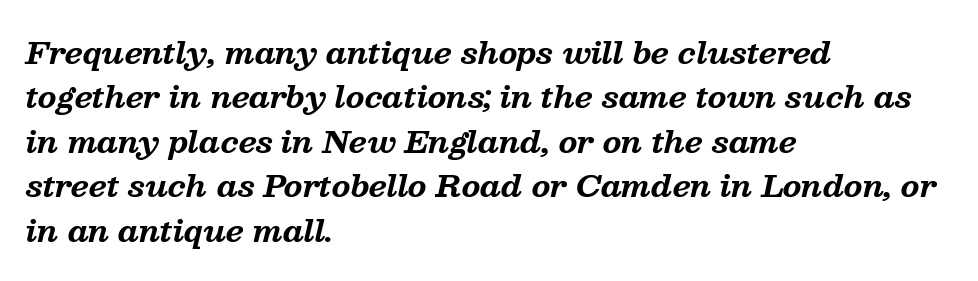
Italic: yes, the glyphs are oblique. Baseline-to-baseline distance is the conventional proportion of letter height. Between one letter and the next there's only the usual sliver of space. Caption: bold face, heavy strokes. The type family on display is of the serif kind. These lines are rendered in a variable-pitch font.
